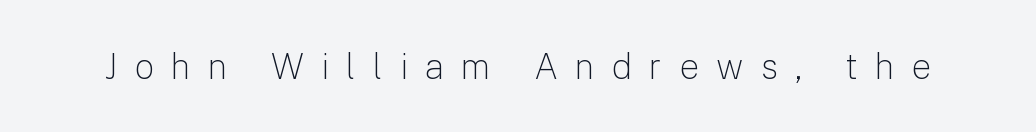
Q: Is the text bold? A: No.
Q: Is the text italic (slanted)? A: No, it is upright.
Q: Is the typeface a serif or a sans-serif typeface? A: Sans-serif.
Q: Is the text underlined? A: No.
Q: Is the spacing between letters normal or unusually wide? A: Unusually wide.
Q: Width (condensed, normal, or wide)? A: Normal.
Q: Stroke contrast? A: Low.
Q: x-height? A: Medium.
Q: Monospaced? A: No.
